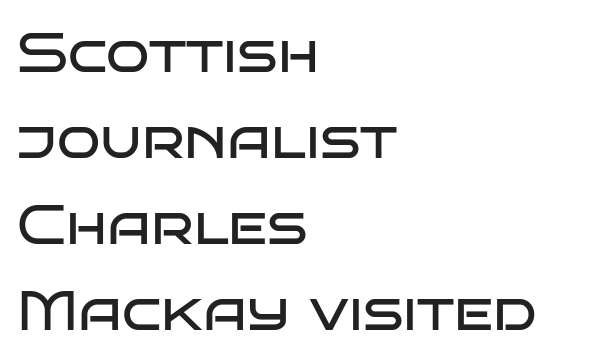
Q: Is the text bold? A: No.
Q: Is the text italic (slanted)? A: No, it is upright.
Q: Is the typeface a serif or a sans-serif typeface? A: Sans-serif.
Q: Is the text underlined? A: No.
Q: How is the paragraph aligned? A: Left-aligned.
Q: Is the spacing between letters normal or unusually wide? A: Normal.
Q: Is the spacing between lines tight, normal or loose? A: Normal.
Q: Width (condensed, normal, or wide)? A: Wide.
Q: Stroke contrast? A: Low.
Q: x-height? A: Large.
Q: Monospaced? A: No.
